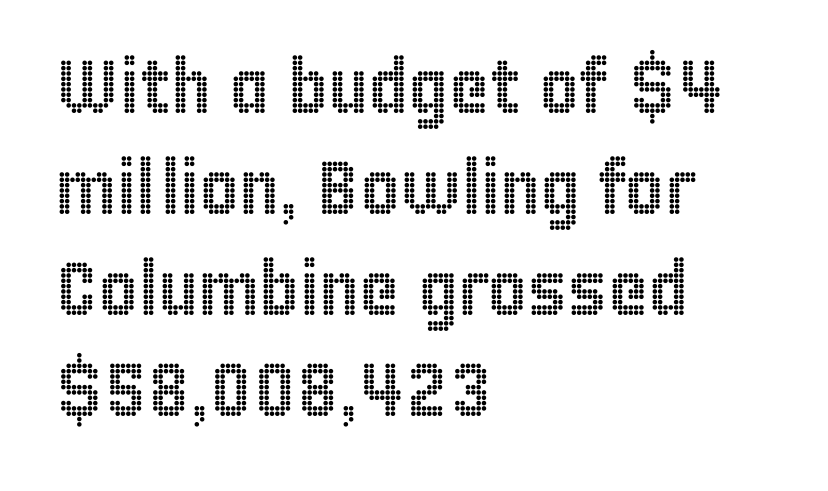
{"italic": "no", "width": "condensed", "x_height": "large", "monospaced": "no", "underline": "no", "align": "left", "line_spacing": "normal", "line_spacing_ratio": 1.33, "letter_spacing": "normal", "letter_spacing_em": 0.0, "glyph_px": 76}
